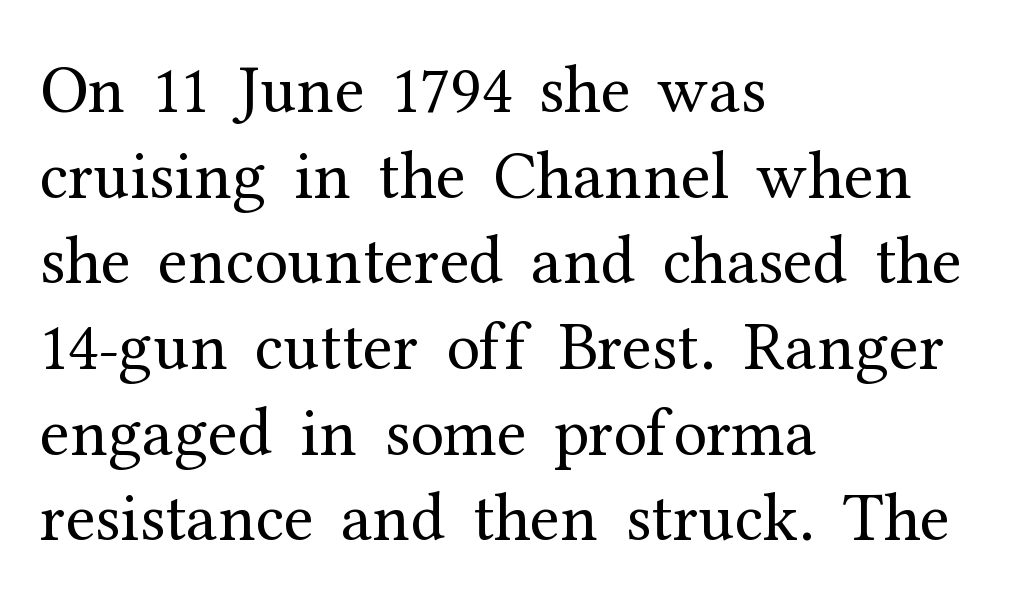
{"serif": "yes", "italic": "no", "bold": "no", "weight": "regular", "width": "normal", "stroke_contrast": "medium", "x_height": "medium", "monospaced": "no", "underline": "no", "align": "left", "line_spacing": "normal", "line_spacing_ratio": 1.26, "letter_spacing": "normal", "letter_spacing_em": 0.0, "glyph_px": 68}
